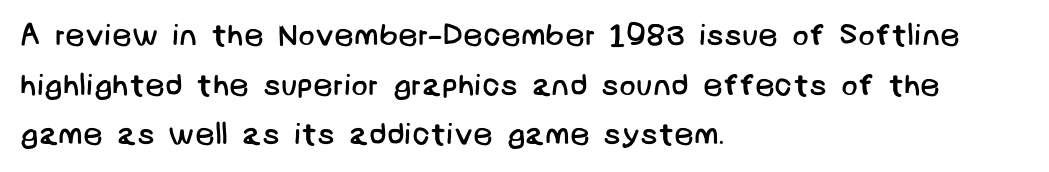
Classification — sans serif. Glance below the letters and you will spot only blank space. Regarding leading, the lines here are spaced in the standard way. Short and long lines alike share a common starting point at left.
